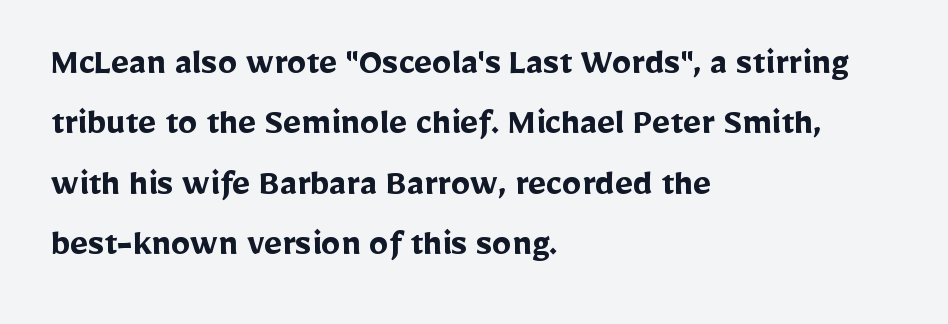
Between one letter and the next there's only the usual sliver of space. Notice how thick the strokes are: this is what a full bold looks like. Rule under the text: the space is simply empty. Each letter's strokes conclude bluntly, with no projecting serifs.
